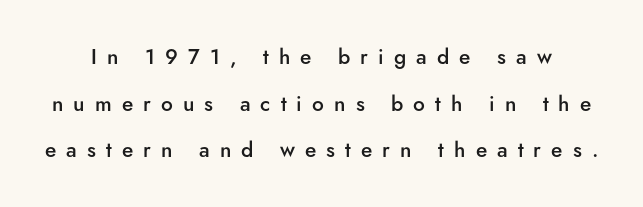
{"italic": "no", "bold": "semi", "underline": "no", "line_spacing": "loose", "line_spacing_ratio": 2.22, "letter_spacing": "wide", "letter_spacing_em": 0.48, "glyph_px": 21}
